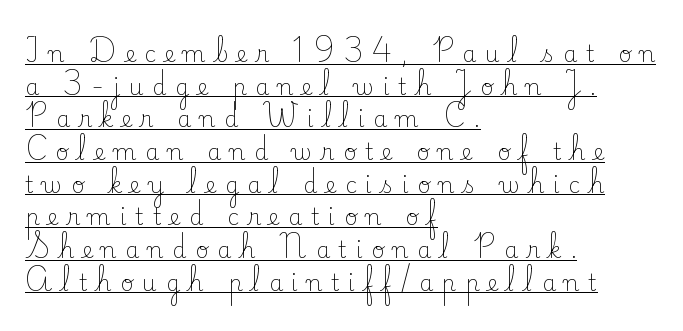
Q: Is the text bold? A: No.
Q: Is the text italic (slanted)? A: No, it is upright.
Q: Is the text underlined? A: Yes.
Q: How is the paragraph aligned? A: Left-aligned.
Q: Is the spacing between letters normal or unusually wide? A: Unusually wide.
Q: Is the spacing between lines tight, normal or loose? A: Normal.
